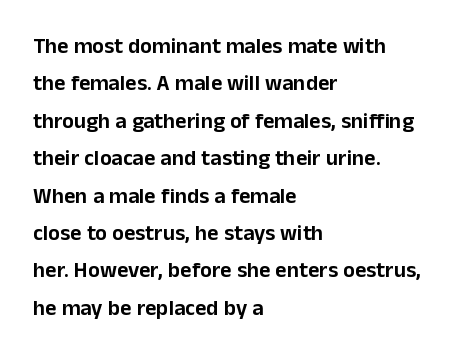
{"italic": "no", "underline": "no", "align": "left", "line_spacing": "normal", "line_spacing_ratio": 1.7, "letter_spacing": "normal", "letter_spacing_em": 0.0, "glyph_px": 22}
